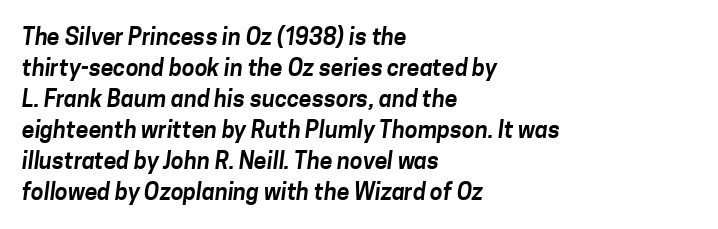
Q: Is the text underlined? A: No.
Q: How is the paragraph aligned? A: Left-aligned.
Q: Is the spacing between letters normal or unusually wide? A: Normal.
Q: Is the spacing between lines tight, normal or loose? A: Normal.
